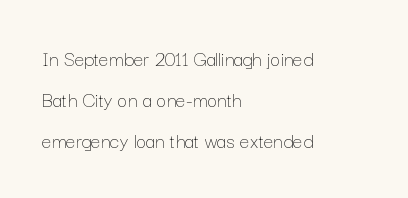
Bare-footed words on every line. No letter is thick-stroked: the sample isn't bold. Every row of glyphs begins at an identical x-position on the left. Standard letterfit; no display-style spreading of the glyphs.
